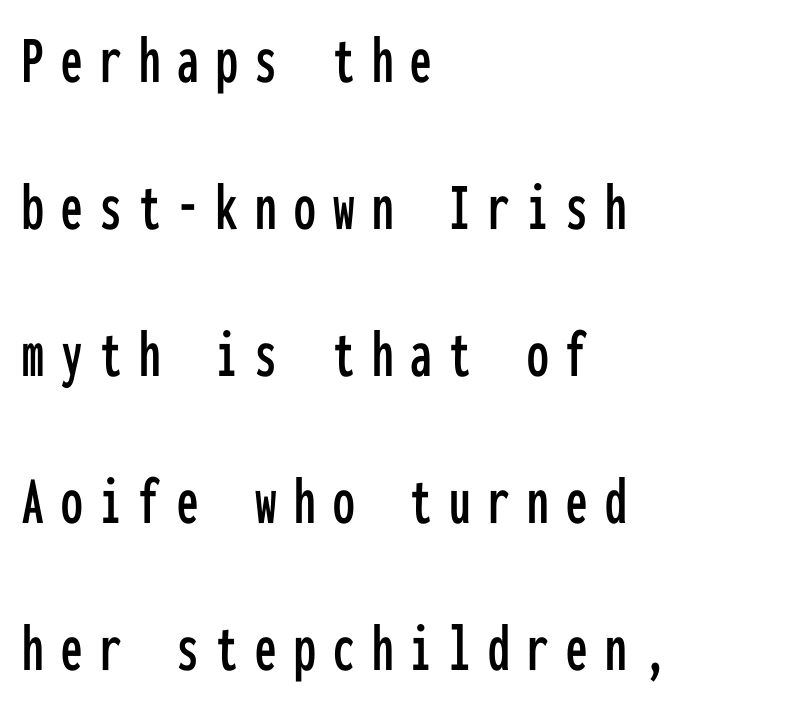
The image shows 69 px condensed sans-serif type, upright, monospaced; set left-aligned, loose line spacing (2.13x), unusually wide letter spacing (+0.25 em), not underlined; low stroke contrast and a medium x-height.
